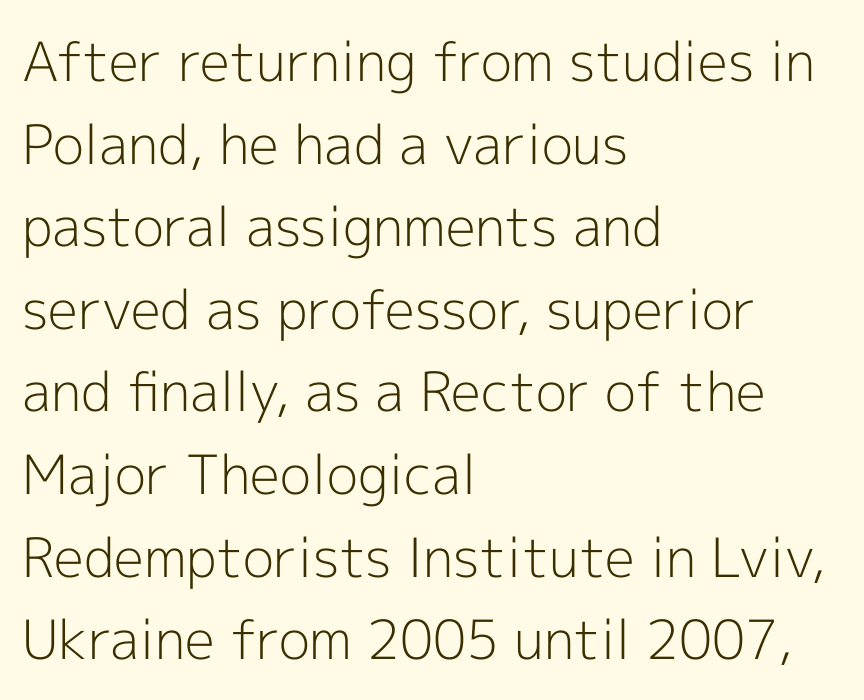
The image shows 54 px light sans-serif type, upright; set left-aligned, normal line spacing (1.53x), normal letter spacing, not underlined; a medium x-height.
